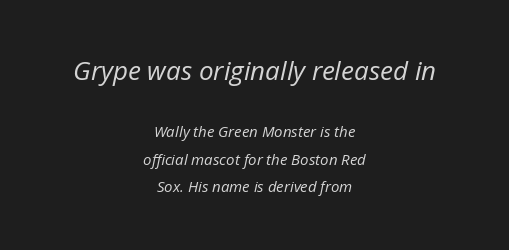
The foot of each line stays bare and open. Casual observation: everything's sitting right in the middle. The face looks like a standard text weight, possibly lighter. When letters slant like this, we call the style italic. Inter-character spacing is left at the font's built-in metrics. Between these two stacked blocks, the higher one wins on size.
